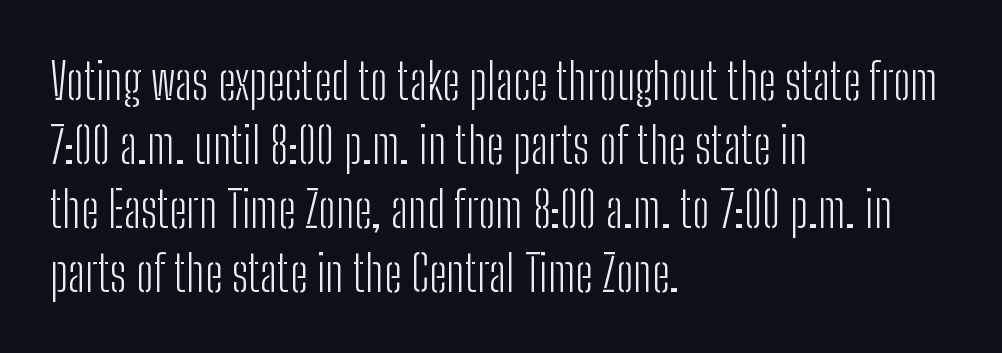
Q: Is the text bold? A: No.
Q: Is the text italic (slanted)? A: No, it is upright.
Q: Is the typeface a serif or a sans-serif typeface? A: Sans-serif.
Q: Is the text underlined? A: No.
Q: How is the paragraph aligned? A: Left-aligned.
Q: Is the spacing between letters normal or unusually wide? A: Normal.
Q: Is the spacing between lines tight, normal or loose? A: Normal.
Q: Width (condensed, normal, or wide)? A: Condensed.
Q: Stroke contrast? A: Low.
Q: x-height? A: Medium.
Q: Monospaced? A: No.
